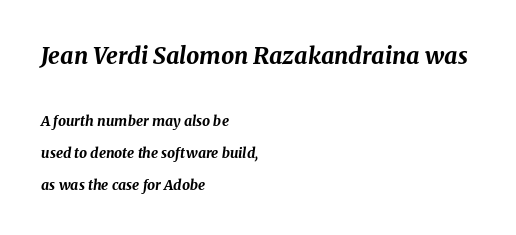
Q: Is the text bold? A: Yes.
Q: Is the text italic (slanted)? A: Yes, it leans right by about 8 degrees.
Q: Is the text underlined? A: No.
Q: How is the paragraph aligned? A: Left-aligned.
Q: Is the spacing between letters normal or unusually wide? A: Normal.
Q: Is the spacing between lines tight, normal or loose? A: Loose.
Q: Which block of text is set in a larger size, the first (top) or the second (bottom)? A: The first (top) one.
